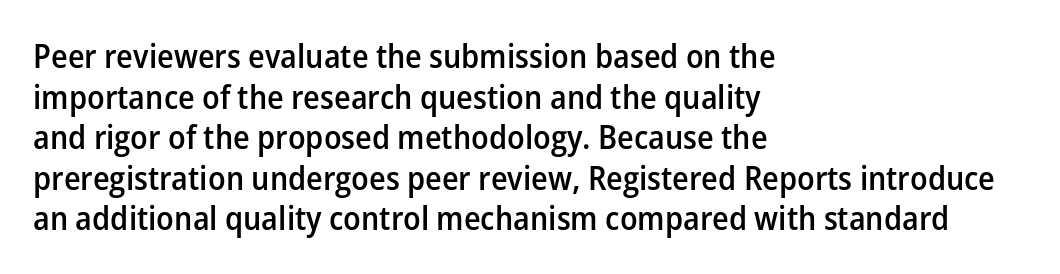
Q: Is the text bold? A: Semi-bold.
Q: Is the text italic (slanted)? A: No, it is upright.
Q: Is the typeface a serif or a sans-serif typeface? A: Sans-serif.
Q: Is the text underlined? A: No.
Q: How is the paragraph aligned? A: Left-aligned.
Q: Is the spacing between letters normal or unusually wide? A: Normal.
Q: Width (condensed, normal, or wide)? A: Normal.
Q: Stroke contrast? A: Low.
Q: x-height? A: Medium.
Q: Monospaced? A: No.
